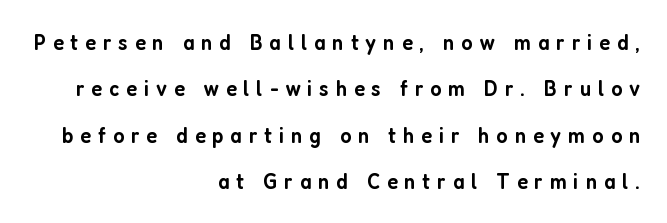
{"italic": "no", "bold": "semi", "underline": "no", "align": "right", "line_spacing": "loose", "line_spacing_ratio": 2.02, "letter_spacing": "wide", "letter_spacing_em": 0.3, "glyph_px": 23}
